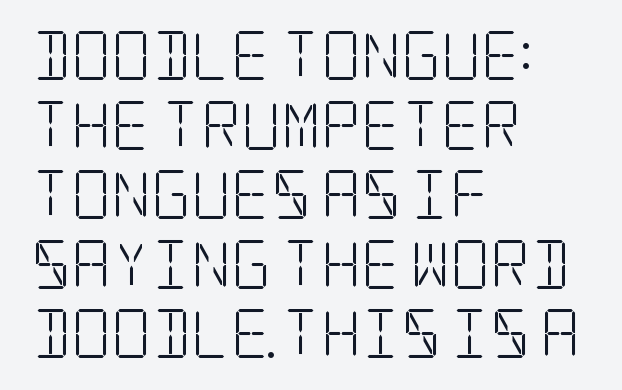
Q: Is the text bold? A: No.
Q: Is the text italic (slanted)? A: No, it is upright.
Q: Is the typeface a serif or a sans-serif typeface? A: Serif.
Q: Is the text underlined? A: No.
Q: How is the paragraph aligned? A: Left-aligned.
Q: Is the spacing between letters normal or unusually wide? A: Normal.
Q: Is the spacing between lines tight, normal or loose? A: Normal.
Q: Width (condensed, normal, or wide)? A: Condensed.
Q: Stroke contrast? A: Low.
Q: x-height? A: Large.
